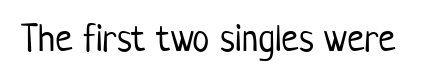
In terms of posture, this sample is upright. The tracking reads as untouched default to a designer's eye. This rendering features lettering with no underline. The passage shown is typed in a proportional face where columns would drift. This is not heavy type; no bold has been used.
